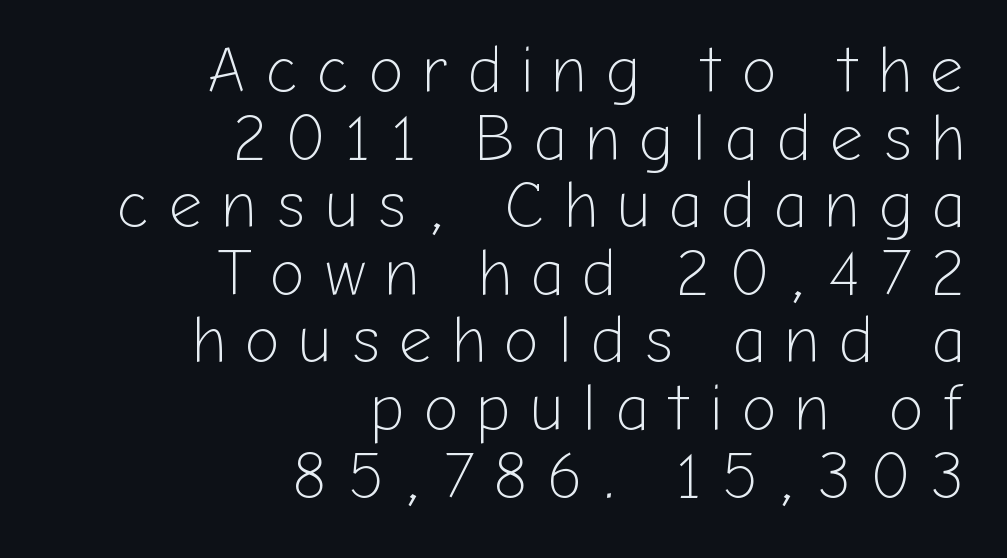
Q: Is the text bold? A: No.
Q: Is the text italic (slanted)? A: No, it is upright.
Q: Is the typeface a serif or a sans-serif typeface? A: Sans-serif.
Q: Is the text underlined? A: No.
Q: How is the paragraph aligned? A: Right-aligned.
Q: Is the spacing between letters normal or unusually wide? A: Unusually wide.
Q: Is the spacing between lines tight, normal or loose? A: Tight.
Q: Width (condensed, normal, or wide)? A: Normal.
Q: Stroke contrast? A: Low.
Q: x-height? A: Medium.
Q: Monospaced? A: No.
